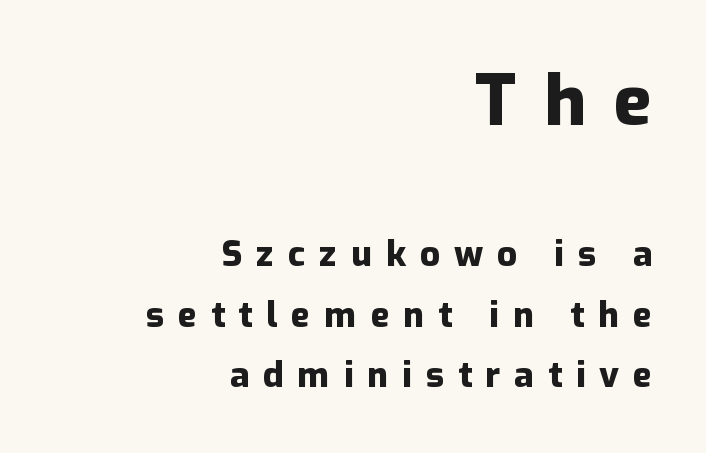
The image shows 70 px heavy sans-serif type, upright; set right-aligned, line spacing 1.72x, unusually wide letter spacing (+0.4 em), not underlined; the first (top) block is 2.0x larger; low stroke contrast and a medium x-height.
